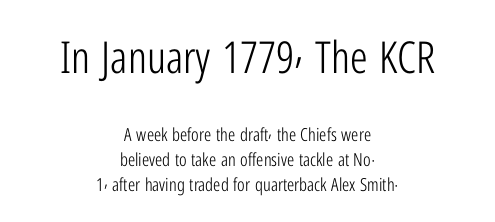
{"serif": "no", "italic": "no", "bold": "no", "weight": "light", "width": "condensed", "stroke_contrast": "low", "x_height": "medium", "monospaced": "no", "underline": "no", "align": "center", "line_spacing": "normal", "line_spacing_ratio": 1.38, "letter_spacing": "normal", "letter_spacing_em": 0.0, "larger_block": "first", "size_ratio": 2.44, "glyph_px": 44}
